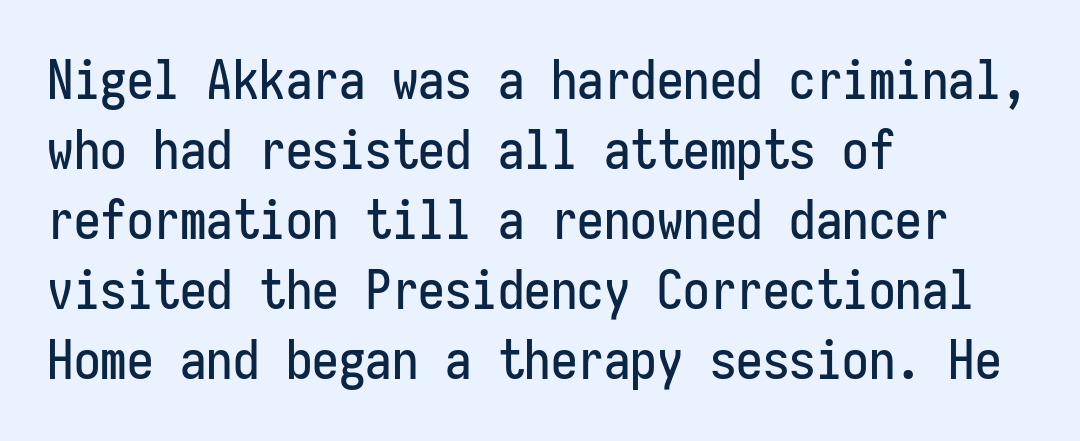
The image shows 53 px condensed sans-serif type, upright, monospaced; set left-aligned, normal line spacing (1.32x), normal letter spacing, not underlined; low stroke contrast and a medium x-height.
